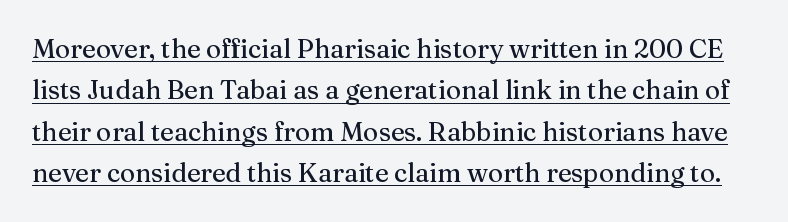
The image shows 26 px text type, upright; set normal line spacing (1.59x), normal letter spacing, underlined.
